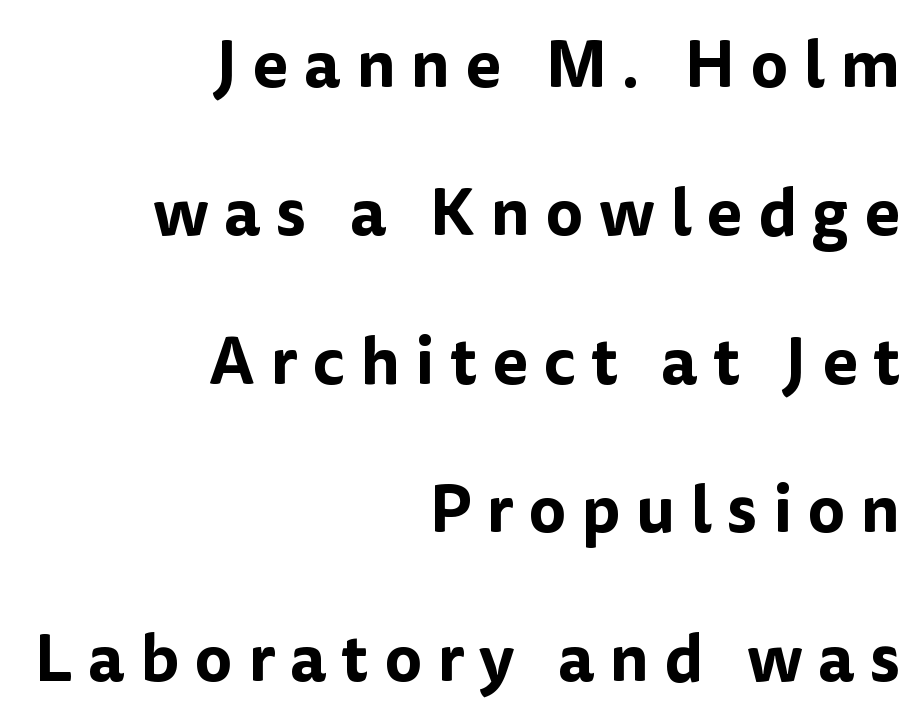
The image shows 66 px sans-serif type, upright; set right-aligned, loose line spacing (2.25x), unusually wide letter spacing (+0.23 em), not underlined; low stroke contrast and a medium x-height.
